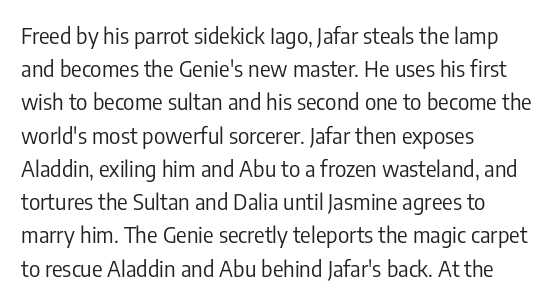
The image shows 22 px text type, upright; set left-aligned, normal line spacing (1.51x), normal letter spacing, not underlined.
